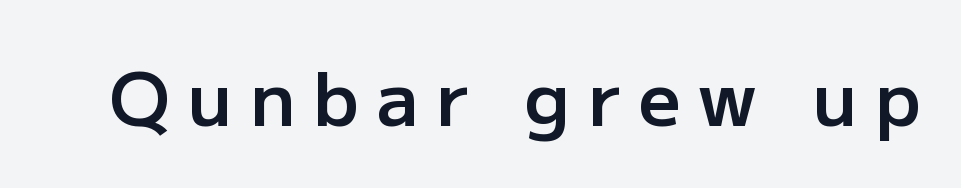
The image shows 74 px semibold sans-serif type, upright; set unusually wide letter spacing (+0.24 em), not underlined; low stroke contrast and a medium x-height.
